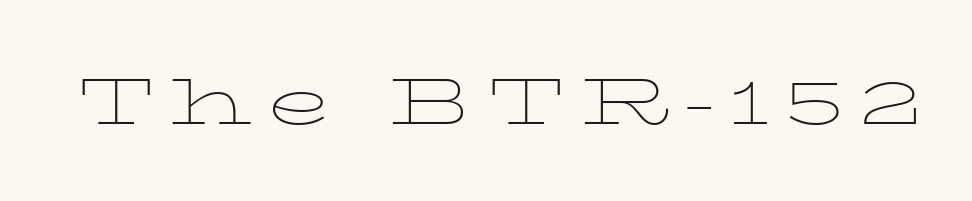
{"serif": "yes", "italic": "no", "bold": "no", "weight": "thin", "width": "wide", "stroke_contrast": "low", "x_height": "medium", "monospaced": "no", "underline": "no", "letter_spacing": "wide", "letter_spacing_em": 0.22, "glyph_px": 66}
